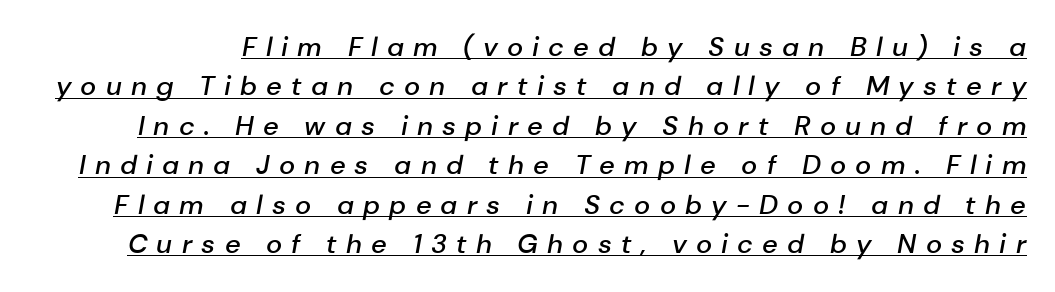
Weight: semibold (demi). Does extra space separate the letters? Yes, quite a lot of it. The whole block is typeset with a tilt. Has an underline been added? It has. Leading: standard.
